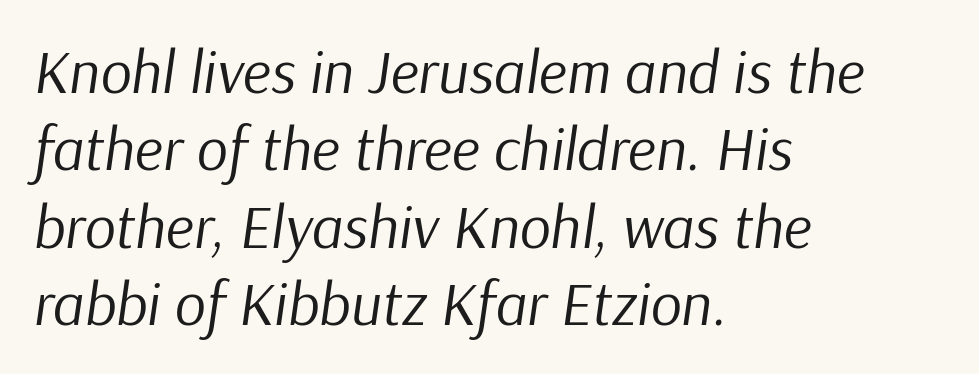
Q: Is the text bold? A: No.
Q: Is the text italic (slanted)? A: Yes, it leans right by about 9 degrees.
Q: Is the text underlined? A: No.
Q: How is the paragraph aligned? A: Left-aligned.
Q: Is the spacing between letters normal or unusually wide? A: Normal.
Q: Is the spacing between lines tight, normal or loose? A: Normal.
Q: Width (condensed, normal, or wide)? A: Normal.
Q: Stroke contrast? A: Low.
Q: x-height? A: Medium.
Q: Monospaced? A: No.
